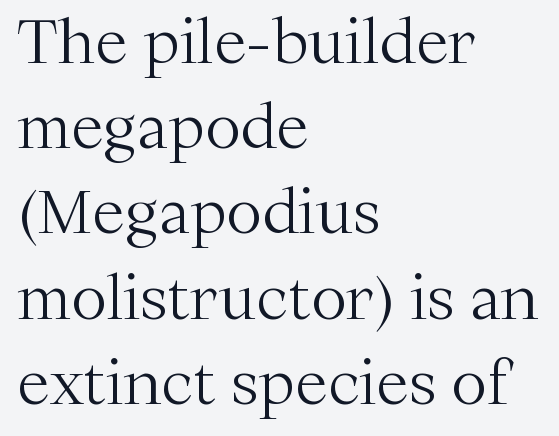
The image shows 60 px light serif type, upright; set left-aligned, normal line spacing (1.42x), normal letter spacing, not underlined; medium stroke contrast and a medium x-height.
